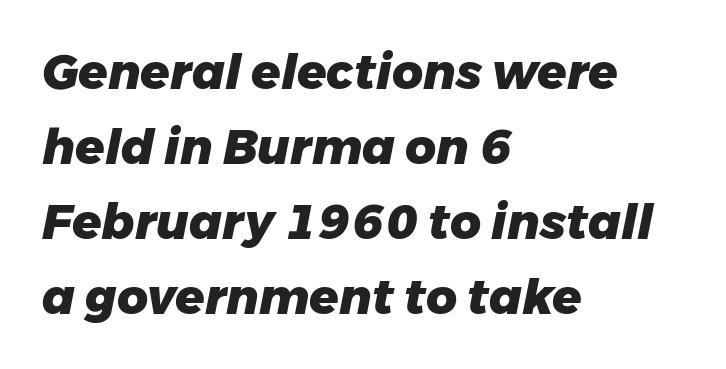
{"italic": "yes", "lean": "right", "slant_degrees": 11, "bold": "yes", "weight": "heavy", "width": "normal", "stroke_contrast": "low", "x_height": "medium", "monospaced": "no", "underline": "no", "align": "left", "line_spacing": "normal", "line_spacing_ratio": 1.56, "letter_spacing": "normal", "letter_spacing_em": 0.0, "glyph_px": 48}
